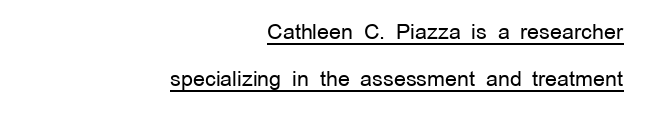
Q: Is the text bold? A: No.
Q: Is the text italic (slanted)? A: No, it is upright.
Q: Is the text underlined? A: Yes.
Q: How is the paragraph aligned? A: Right-aligned.
Q: Is the spacing between letters normal or unusually wide? A: Normal.
Q: Is the spacing between lines tight, normal or loose? A: Loose.
